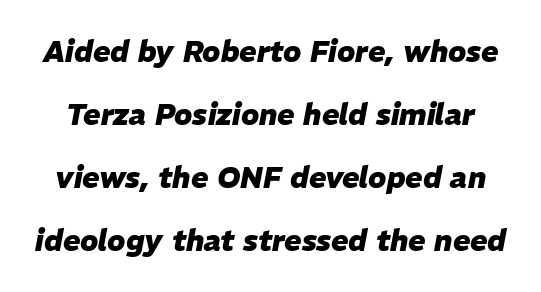
Each row of text sits above clean, open space. The strokes are fattened all the way to bold. Widely set lines give the paragraph a tall, airy silhouette. The letters sit at their default tracking, neither squeezed nor spread. Think of a printed novel: that variable character pitch is what you see here.
